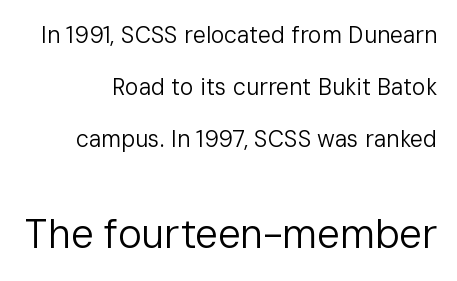
These lines keep a tight, regular rhythm from letter to letter. Style check: upright. These lines are composed in type without serifs. Character widths vary here, with narrow letters taking less room than wide ones. The leading is generous, giving the passage an open texture. Character size in the trailing block exceeds that of the leading block.
